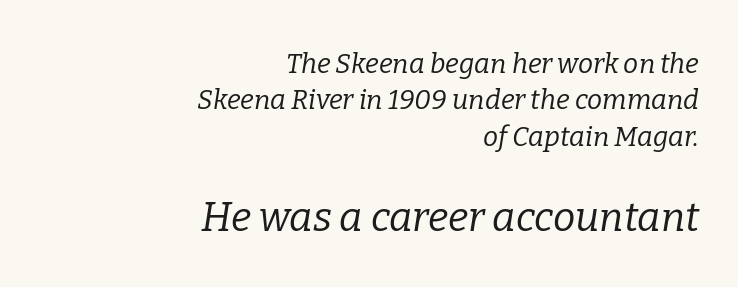
There's an unmistakable incline to the writing here. The string is rendered with underlining switched off. Tracking here is standard; glyphs follow each other at the usual distance. Successive baselines arrive at the customary interval.
